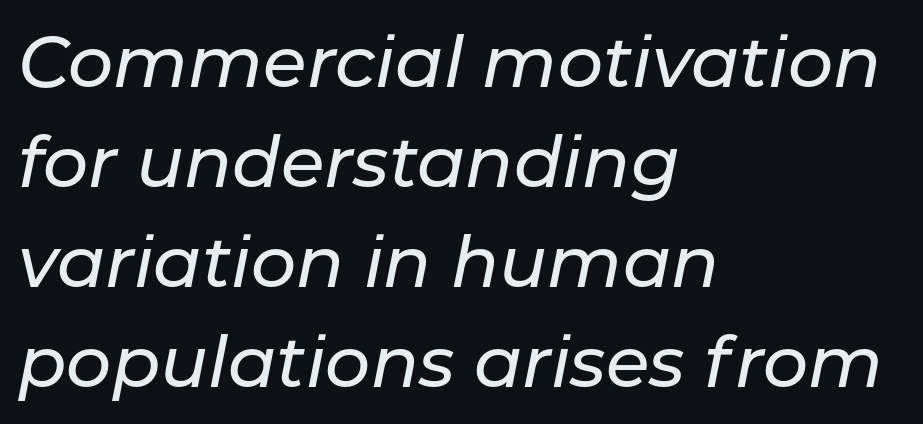
The image shows 71 px text type, italic (leaning right); set left-aligned, normal line spacing (1.41x), normal letter spacing, not underlined; low stroke contrast and a medium x-height.
